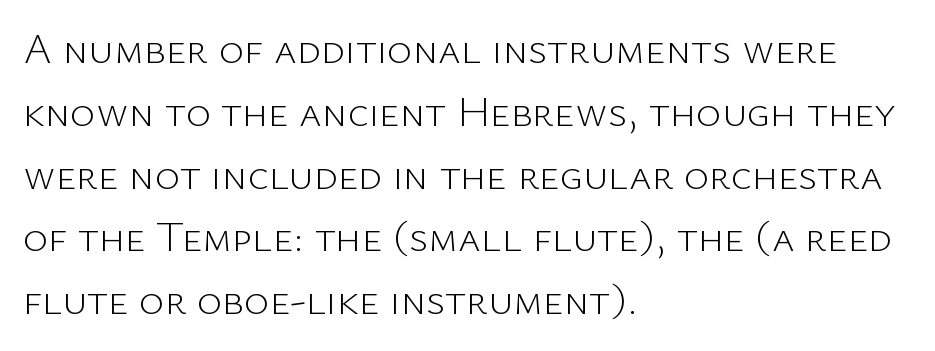
Q: Is the text bold? A: No.
Q: Is the text italic (slanted)? A: No, it is upright.
Q: Is the typeface a serif or a sans-serif typeface? A: Sans-serif.
Q: Is the text underlined? A: No.
Q: How is the paragraph aligned? A: Left-aligned.
Q: Is the spacing between letters normal or unusually wide? A: Normal.
Q: Is the spacing between lines tight, normal or loose? A: Normal.
Q: Width (condensed, normal, or wide)? A: Normal.
Q: Stroke contrast? A: Low.
Q: x-height? A: Medium.
Q: Monospaced? A: No.
